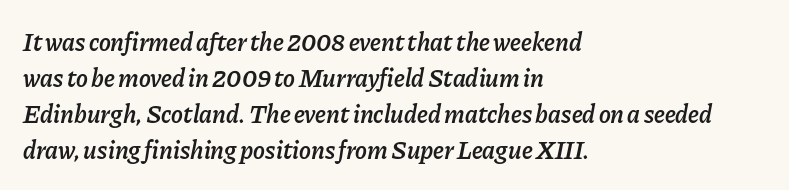
The image shows 25 px text type, italic (leaning right); set left-aligned, normal line spacing (1.44x), normal letter spacing, not underlined.
